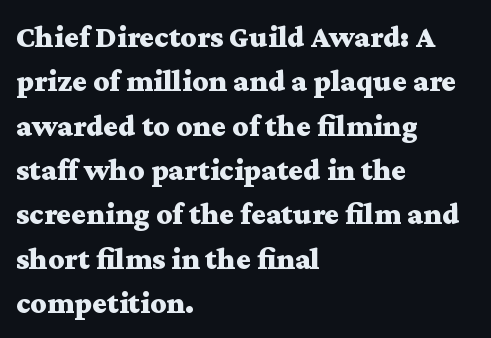
These lines are composed in type with serifs. The typography opts for an upright posture over an oblique one. The font is running at its bold setting. Every row of glyphs begins at an identical x-position on the left. The space directly below the letters is spotless. Standard letterfit; no display-style spreading of the glyphs.
